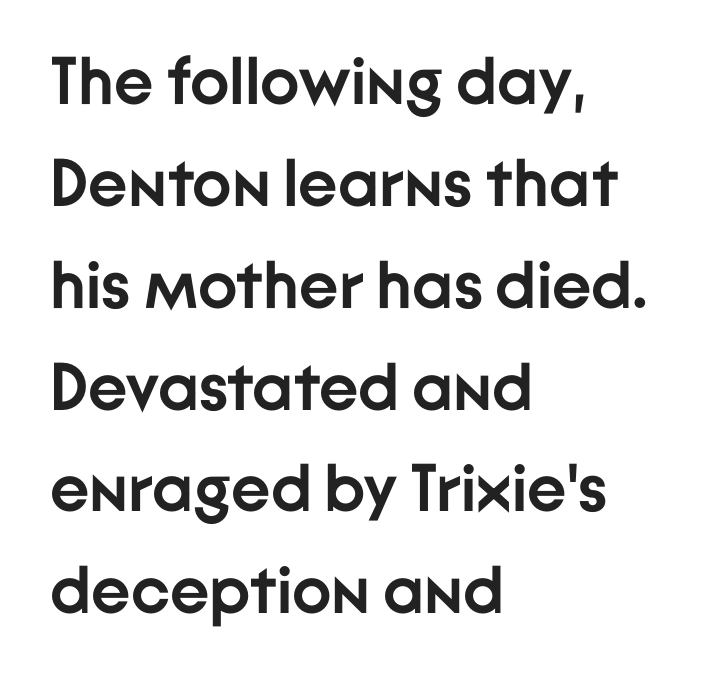
{"serif": "no", "italic": "no", "bold": "yes", "weight": "semibold", "width": "normal", "stroke_contrast": "low", "x_height": "medium", "monospaced": "no", "underline": "no", "align": "left", "line_spacing": "normal", "line_spacing_ratio": 1.52, "letter_spacing": "normal", "letter_spacing_em": 0.0, "glyph_px": 67}
